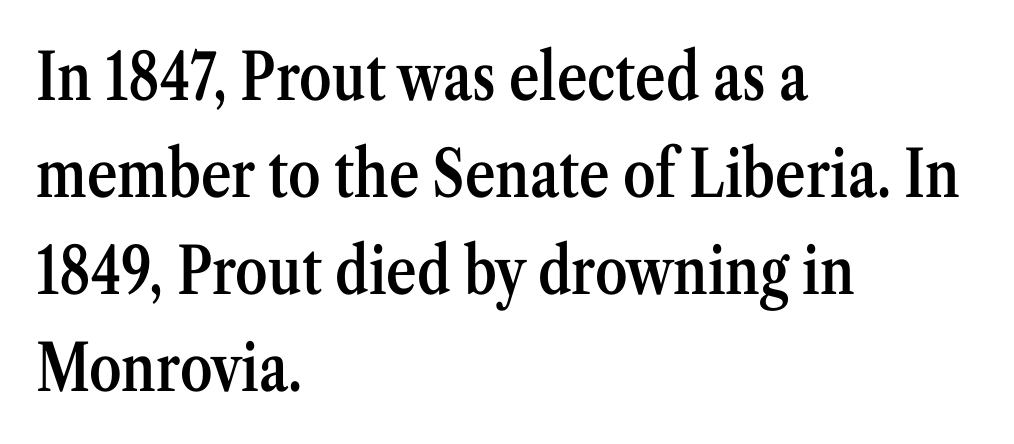
The image shows 65 px semibold, condensed serif type, upright; set left-aligned, normal line spacing (1.49x), normal letter spacing, not underlined; medium stroke contrast and a medium x-height.
